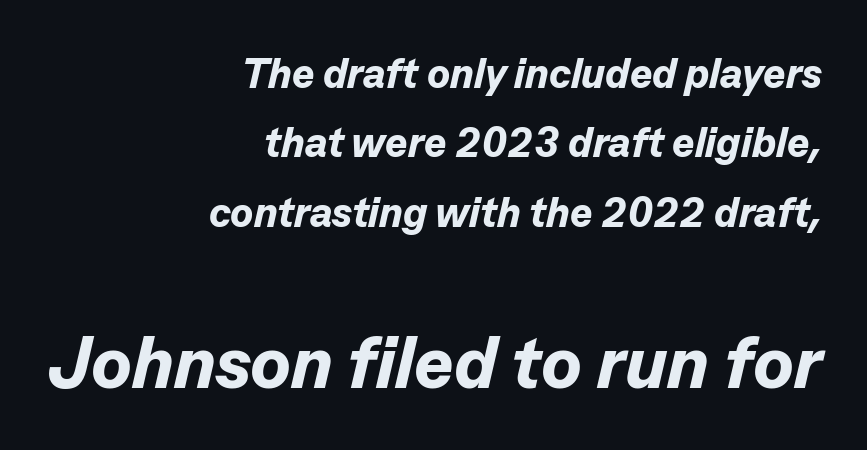
This sample has the flowing, uneven cadence of proportional lettering. This is heavy type, rendered in bold. Default kerning and tracking; the words read as compact shapes. Has an underline been added? It has not. The letters are slanted; this is an italic face.
